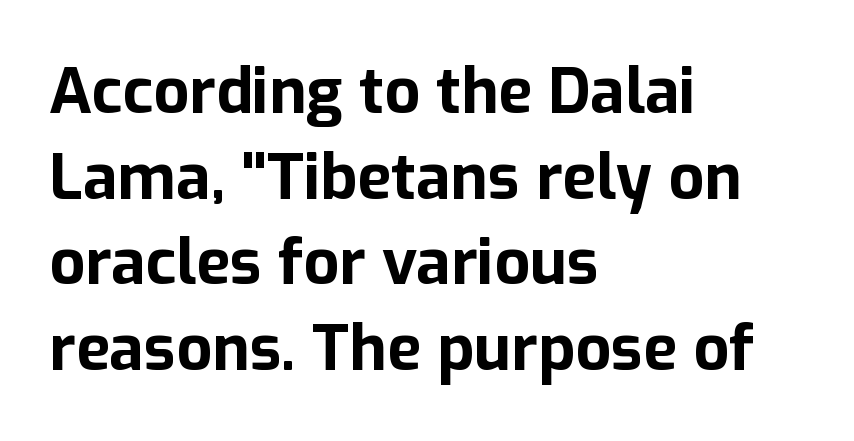
Q: Is the text bold? A: Yes.
Q: Is the text italic (slanted)? A: No, it is upright.
Q: Is the typeface a serif or a sans-serif typeface? A: Sans-serif.
Q: Is the text underlined? A: No.
Q: How is the paragraph aligned? A: Left-aligned.
Q: Is the spacing between letters normal or unusually wide? A: Normal.
Q: Is the spacing between lines tight, normal or loose? A: Normal.
Q: Width (condensed, normal, or wide)? A: Normal.
Q: Stroke contrast? A: Low.
Q: x-height? A: Medium.
Q: Monospaced? A: No.
